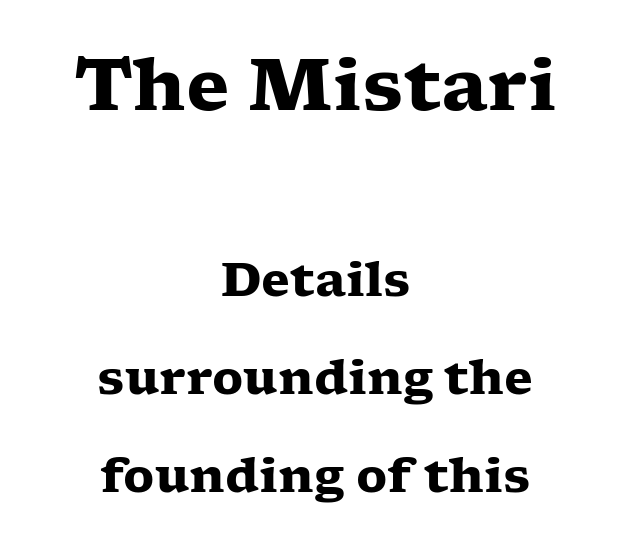
Q: Is the text bold? A: Yes.
Q: Is the text italic (slanted)? A: No, it is upright.
Q: Is the typeface a serif or a sans-serif typeface? A: Serif.
Q: Is the text underlined? A: No.
Q: How is the paragraph aligned? A: Centered.
Q: Is the spacing between letters normal or unusually wide? A: Normal.
Q: Is the spacing between lines tight, normal or loose? A: Loose.
Q: Which block of text is set in a larger size, the first (top) or the second (bottom)? A: The first (top) one.
Q: Width (condensed, normal, or wide)? A: Wide.
Q: Stroke contrast? A: Low.
Q: x-height? A: Medium.
Q: Monospaced? A: No.
